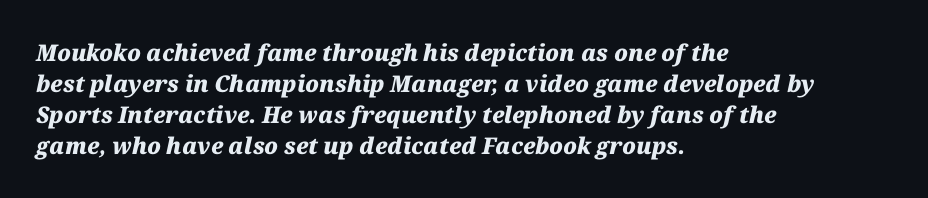
The image shows 23 px bold type, italic (leaning right); set left-aligned, normal line spacing (1.35x), normal letter spacing, not underlined.
